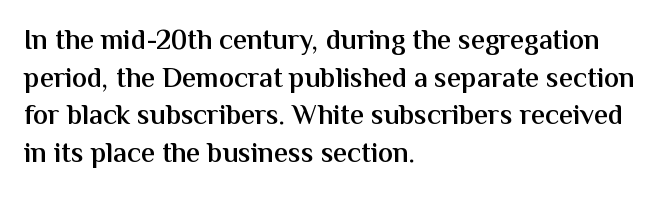
The image shows 28 px semibold sans-serif type, upright; set left-aligned, normal line spacing (1.34x), normal letter spacing, not underlined; medium stroke contrast and a medium x-height.
